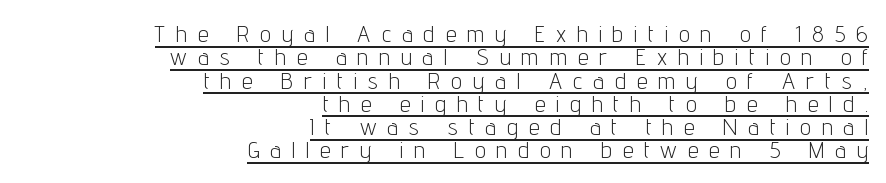
Q: Is the text bold? A: No.
Q: Is the text italic (slanted)? A: No, it is upright.
Q: Is the text underlined? A: Yes.
Q: How is the paragraph aligned? A: Right-aligned.
Q: Is the spacing between letters normal or unusually wide? A: Unusually wide.
Q: Is the spacing between lines tight, normal or loose? A: Tight.
